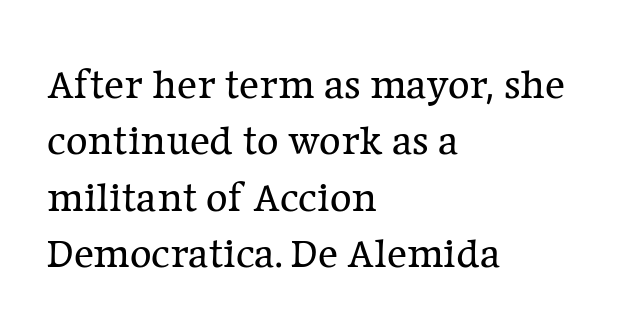
{"serif": "yes", "italic": "no", "bold": "no", "weight": "regular", "width": "normal", "stroke_contrast": "low", "x_height": "medium", "monospaced": "no", "underline": "no", "align": "left", "line_spacing": "normal", "line_spacing_ratio": 1.34, "letter_spacing": "normal", "letter_spacing_em": 0.0, "glyph_px": 42}
